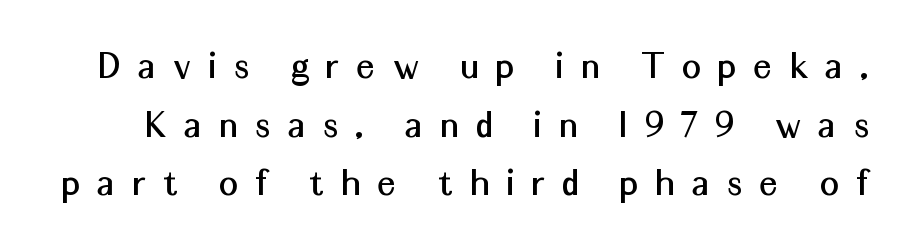
Q: Is the text italic (slanted)? A: No, it is upright.
Q: Is the typeface a serif or a sans-serif typeface? A: Sans-serif.
Q: Is the text underlined? A: No.
Q: Is the spacing between letters normal or unusually wide? A: Unusually wide.
Q: Is the spacing between lines tight, normal or loose? A: Normal.
Q: Width (condensed, normal, or wide)? A: Normal.
Q: Stroke contrast? A: Medium.
Q: x-height? A: Medium.
Q: Monospaced? A: No.
